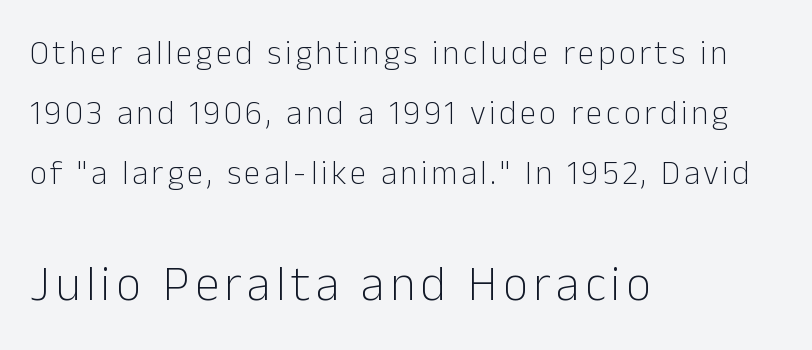
Q: Is the text bold? A: No.
Q: Is the text italic (slanted)? A: No, it is upright.
Q: Is the typeface a serif or a sans-serif typeface? A: Sans-serif.
Q: Is the text underlined? A: No.
Q: How is the paragraph aligned? A: Left-aligned.
Q: Which block of text is set in a larger size, the first (top) or the second (bottom)? A: The second (bottom) one.
Q: Width (condensed, normal, or wide)? A: Normal.
Q: Stroke contrast? A: Low.
Q: x-height? A: Medium.
Q: Monospaced? A: No.
